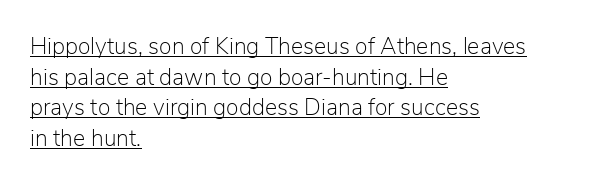
A typographer would call this underscored text. Evenly set lines give the paragraph a standard silhouette. Line starts are locked; line ends wander. Every character sits straight up, as roman type does.
